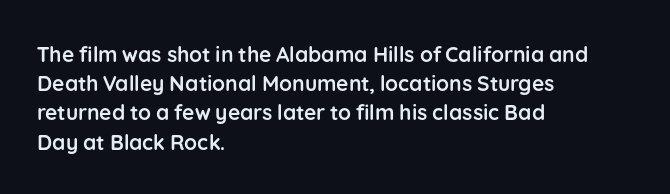
Q: Is the text bold? A: Yes.
Q: Is the text italic (slanted)? A: No, it is upright.
Q: Is the text underlined? A: No.
Q: How is the paragraph aligned? A: Left-aligned.
Q: Is the spacing between letters normal or unusually wide? A: Normal.
Q: Is the spacing between lines tight, normal or loose? A: Normal.
